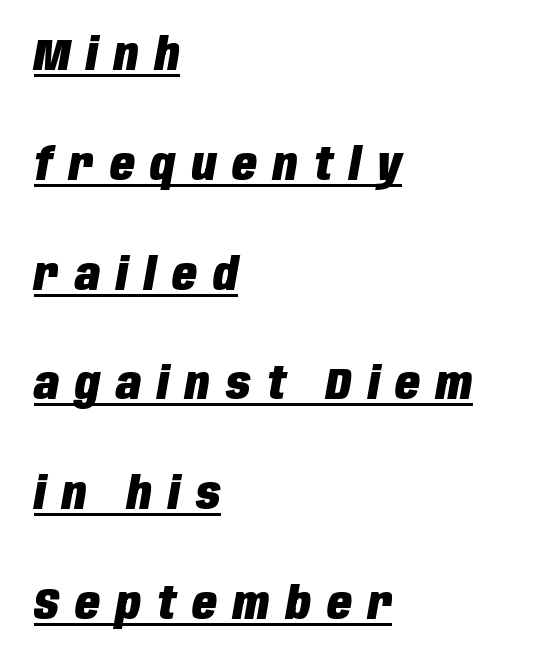
The face used here has the dense, thick strokes of a bold. Every character sits at an angle, as italics do. This sample has the flowing, uneven cadence of proportional lettering. The horizontal fit of the characters is loose and conspicuously gappy. The ragged edge is on the right, which tells us the setting is flush left.
